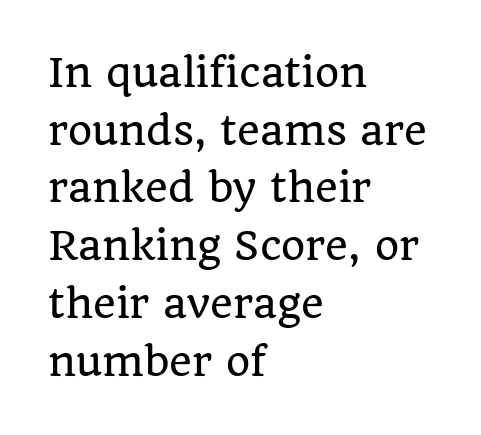
Q: Is the text italic (slanted)? A: No, it is upright.
Q: Is the typeface a serif or a sans-serif typeface? A: Serif.
Q: Is the text underlined? A: No.
Q: How is the paragraph aligned? A: Left-aligned.
Q: Is the spacing between letters normal or unusually wide? A: Normal.
Q: Is the spacing between lines tight, normal or loose? A: Normal.
Q: Width (condensed, normal, or wide)? A: Normal.
Q: Stroke contrast? A: Low.
Q: x-height? A: Large.
Q: Monospaced? A: No.
